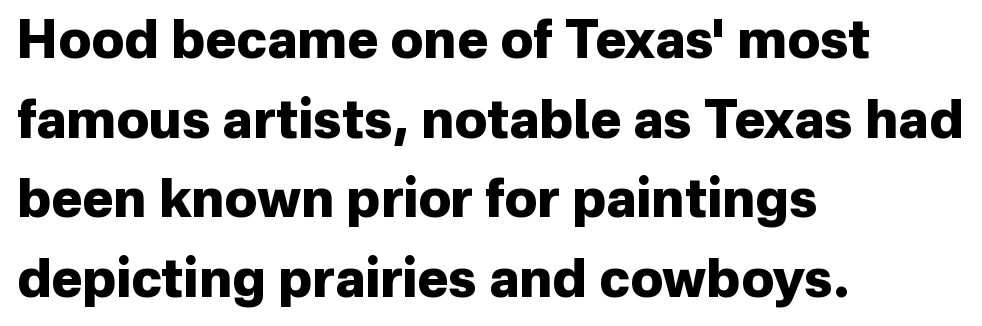
Where is the straight margin? On the left. These lines are rendered in a variable-pitch font. How would I describe the line gaps? Plain and ordinary. Quick note: not italic, upright. The letters are bold, with thick, heavy strokes. Type without underlining.
